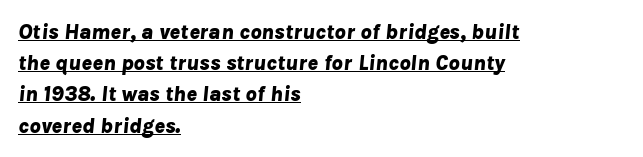
Q: Is the text bold? A: Yes.
Q: Is the text italic (slanted)? A: Yes, it leans right by about 8 degrees.
Q: Is the text underlined? A: Yes.
Q: How is the paragraph aligned? A: Left-aligned.
Q: Is the spacing between letters normal or unusually wide? A: Normal.
Q: Is the spacing between lines tight, normal or loose? A: Normal.
